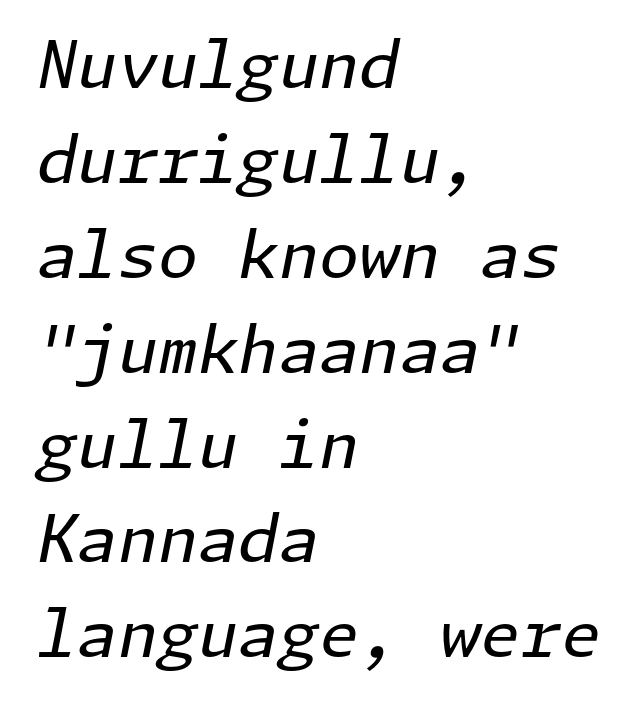
The image shows 65 px regular-weight type, italic (leaning right); set left-aligned, normal line spacing (1.46x), normal letter spacing, not underlined; low stroke contrast and a medium x-height.
